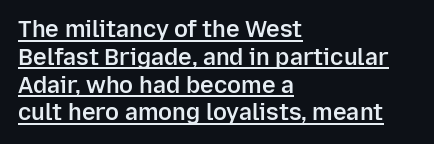
Students, this is semibold: more ink than regular, less than bold. Students, observe the line beneath the letters — that is underlining. Vertical strokes here are truly vertical. The lines in this sample share a left origin and differ only in where they stop. Default kerning and tracking; the words read as compact shapes.
